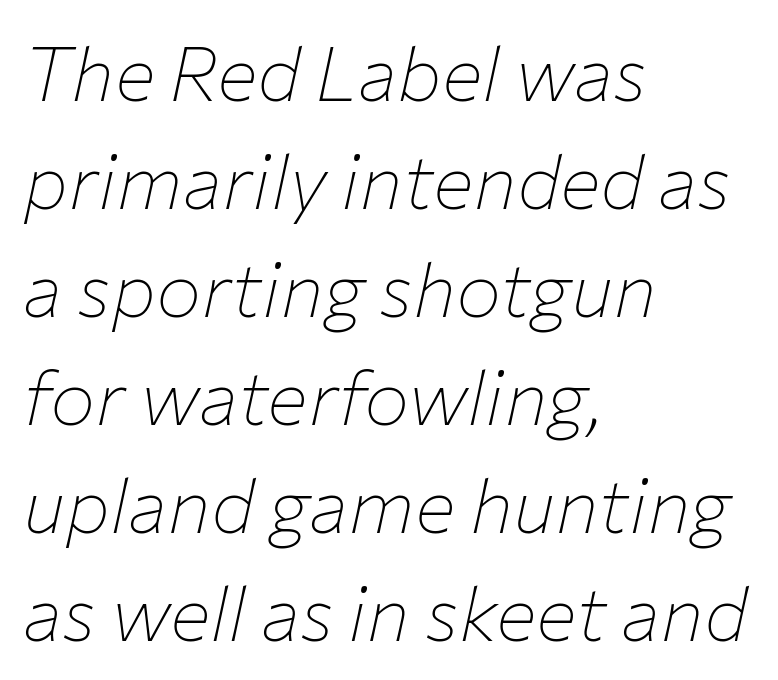
Q: Is the text bold? A: No.
Q: Is the text italic (slanted)? A: Yes, it leans right by about 12 degrees.
Q: Is the text underlined? A: No.
Q: How is the paragraph aligned? A: Left-aligned.
Q: Is the spacing between letters normal or unusually wide? A: Normal.
Q: Is the spacing between lines tight, normal or loose? A: Normal.
Q: Width (condensed, normal, or wide)? A: Normal.
Q: Stroke contrast? A: Low.
Q: x-height? A: Medium.
Q: Monospaced? A: No.
